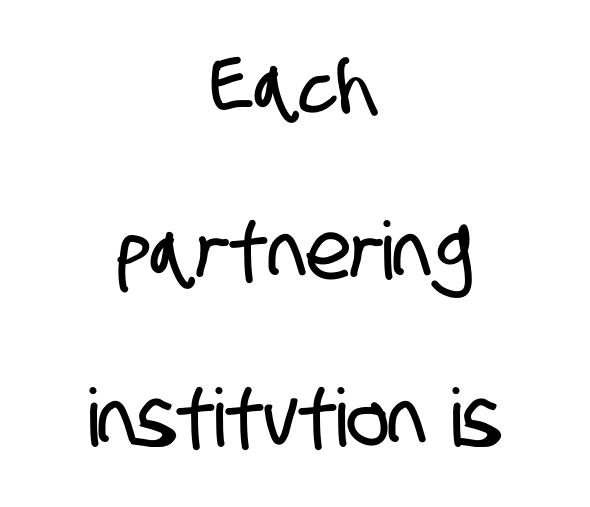
Q: Is the typeface a serif or a sans-serif typeface? A: Sans-serif.
Q: Is the text underlined? A: No.
Q: How is the paragraph aligned? A: Centered.
Q: Is the spacing between letters normal or unusually wide? A: Normal.
Q: Is the spacing between lines tight, normal or loose? A: Loose.
Q: Width (condensed, normal, or wide)? A: Condensed.
Q: Stroke contrast? A: Low.
Q: x-height? A: Large.
Q: Monospaced? A: No.
